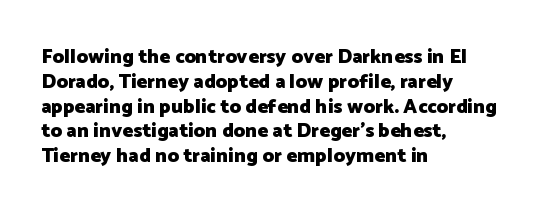
The image shows 20 px bold type, upright; set left-aligned, line spacing 1.24x, normal letter spacing, not underlined.
